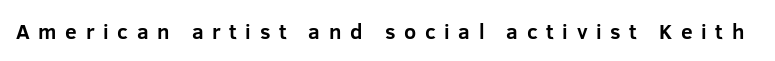
How are the letters spaced? Widely, with obvious added tracking. The glyphs are unaccompanied by any horizontal stroke below them. In terms of weight, the rendering is a true, heavy bold. In terms of posture, this sample is upright.
